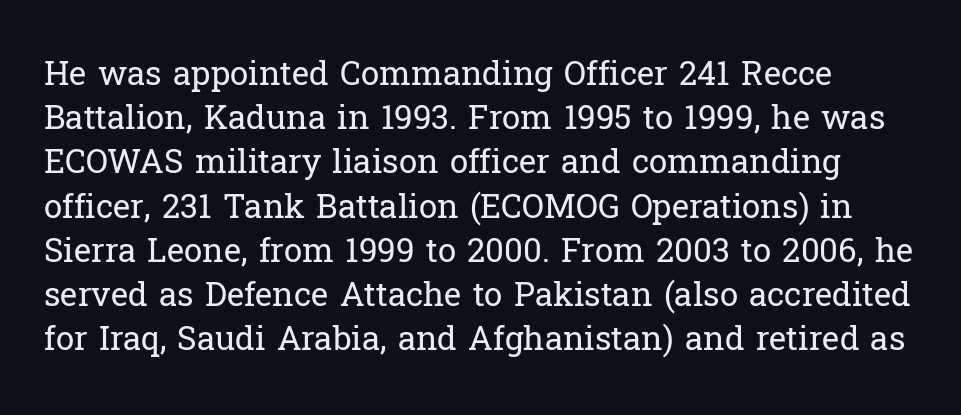
Regular leading. The type is set solid horizontally, with unmodified tracking. A typesetter would call this proportional, since set widths differ per character. The cut favours lightness, reaching ordinary text weight at its darkest.
